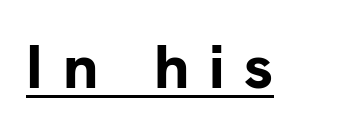
Q: Is the text bold? A: Yes.
Q: Is the text italic (slanted)? A: No, it is upright.
Q: Is the typeface a serif or a sans-serif typeface? A: Sans-serif.
Q: Is the text underlined? A: Yes.
Q: Is the spacing between letters normal or unusually wide? A: Unusually wide.
Q: Width (condensed, normal, or wide)? A: Normal.
Q: Stroke contrast? A: Low.
Q: x-height? A: Medium.
Q: Monospaced? A: No.
